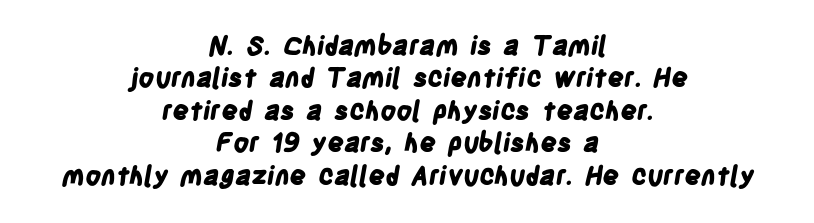
The image shows 26 px bold type; set centered, normal line spacing (1.25x), normal letter spacing, not underlined.
